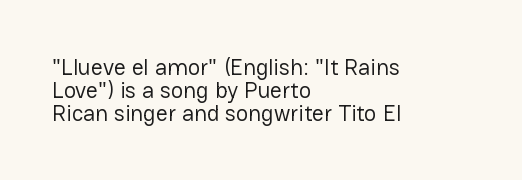
{"italic": "no", "bold": "no", "underline": "no", "align": "left", "line_spacing": "tight", "line_spacing_ratio": 0.99, "letter_spacing": "normal", "letter_spacing_em": 0.0, "glyph_px": 23}
